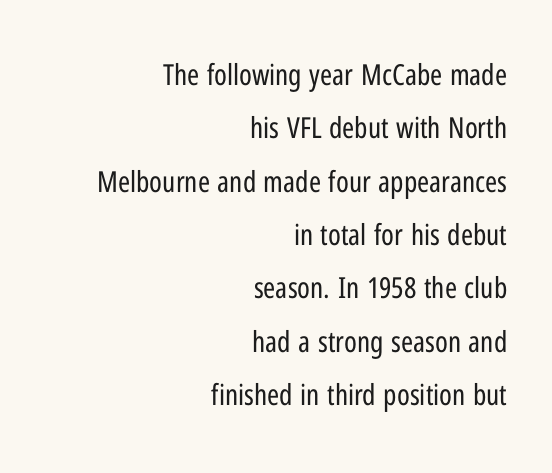
The image shows 29 px regular-weight, condensed sans-serif type, upright; set right-aligned, line spacing 1.84x, normal letter spacing, not underlined; low stroke contrast and a medium x-height.
